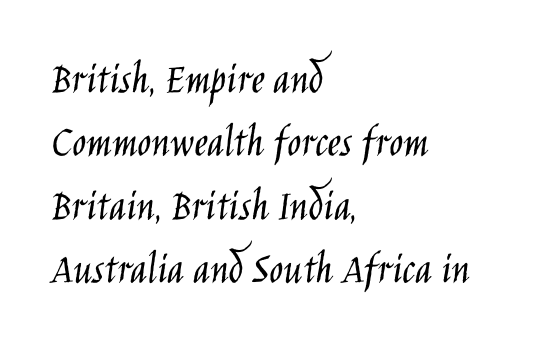
Q: Is the text bold? A: No.
Q: Is the text italic (slanted)? A: Yes.
Q: Is the typeface a serif or a sans-serif typeface? A: Sans-serif.
Q: Is the text underlined? A: No.
Q: How is the paragraph aligned? A: Left-aligned.
Q: Is the spacing between letters normal or unusually wide? A: Normal.
Q: Is the spacing between lines tight, normal or loose? A: Normal.
Q: Width (condensed, normal, or wide)? A: Condensed.
Q: Stroke contrast? A: Low.
Q: x-height? A: Large.
Q: Monospaced? A: No.
